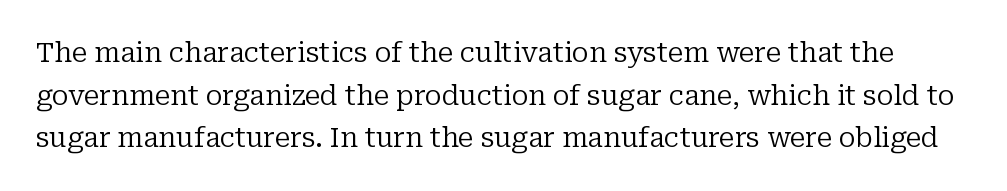
{"serif": "yes", "italic": "no", "bold": "no", "weight": "regular", "width": "normal", "stroke_contrast": "low", "x_height": "medium", "monospaced": "no", "underline": "no", "line_spacing": "normal", "line_spacing_ratio": 1.52, "letter_spacing": "normal", "letter_spacing_em": 0.0, "glyph_px": 28}
